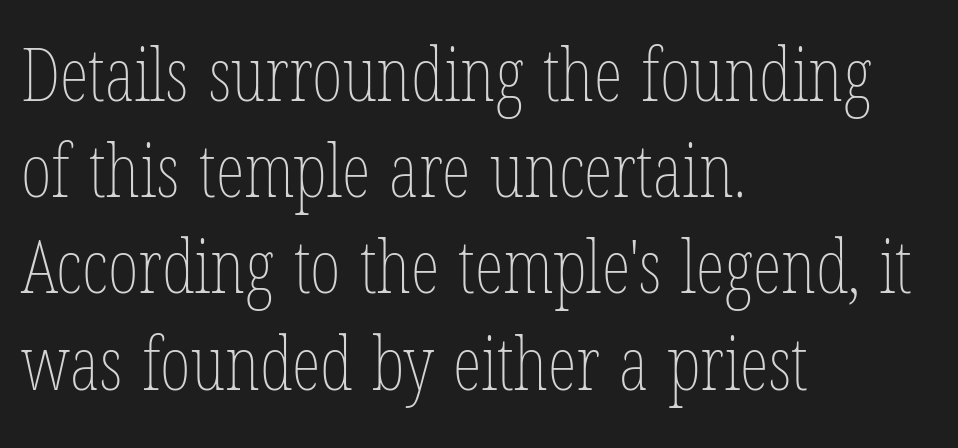
{"italic": "no", "bold": "no", "weight": "thin", "width": "condensed", "stroke_contrast": "low", "x_height": "medium", "monospaced": "no", "underline": "no", "align": "left", "line_spacing": "normal", "line_spacing_ratio": 1.3, "letter_spacing": "normal", "letter_spacing_em": 0.0, "glyph_px": 74}
